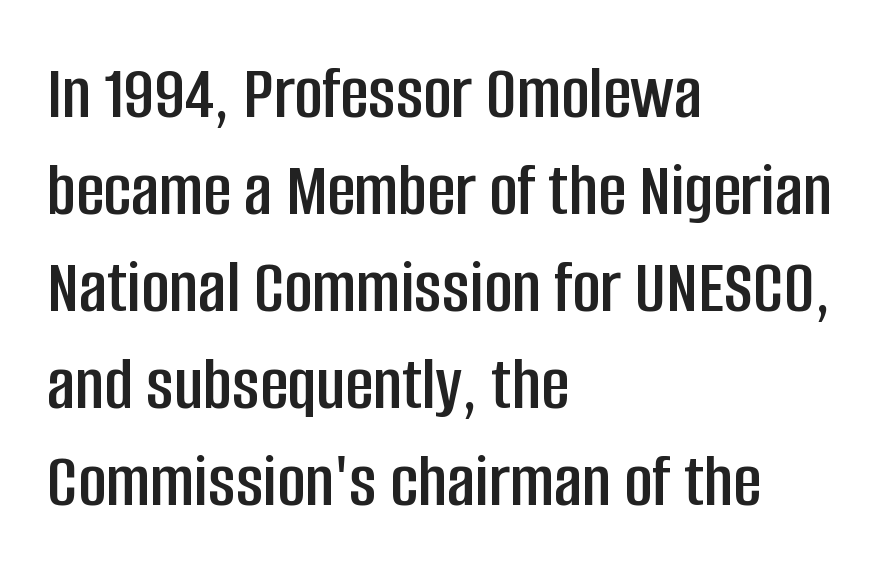
Q: Is the text italic (slanted)? A: No, it is upright.
Q: Is the typeface a serif or a sans-serif typeface? A: Sans-serif.
Q: Is the text underlined? A: No.
Q: How is the paragraph aligned? A: Left-aligned.
Q: Is the spacing between letters normal or unusually wide? A: Normal.
Q: Is the spacing between lines tight, normal or loose? A: Normal.
Q: Width (condensed, normal, or wide)? A: Condensed.
Q: Stroke contrast? A: Low.
Q: x-height? A: Large.
Q: Monospaced? A: No.
